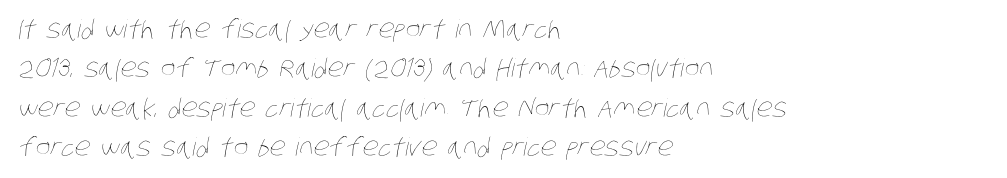
Descenders are the only things crossing below the line. Unbolded letterforms with no extra heft. The rows are spaced the way most documents space them. Where is the straight margin? On the left.
